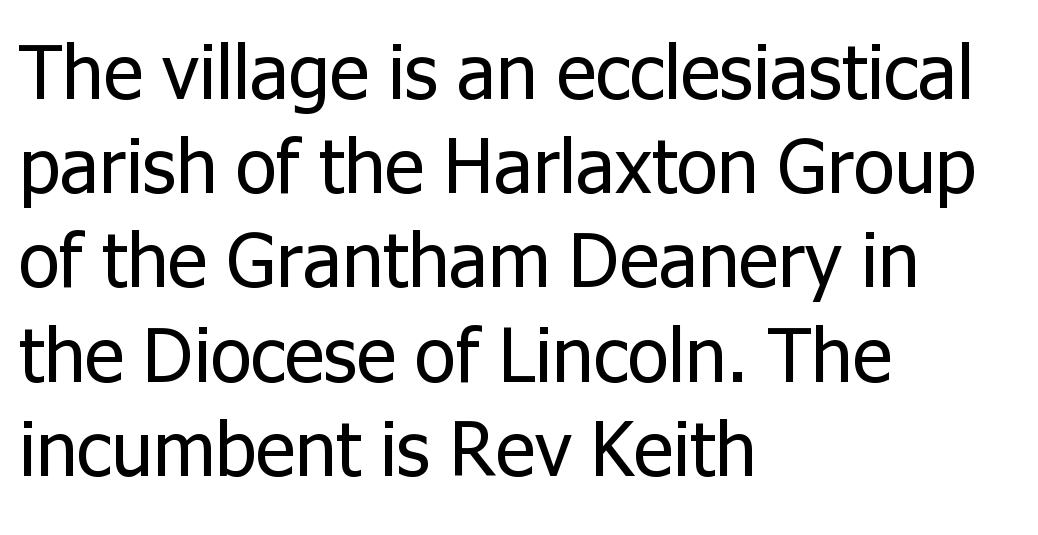
{"serif": "no", "italic": "no", "bold": "no", "weight": "regular", "width": "normal", "stroke_contrast": "low", "x_height": "medium", "monospaced": "no", "underline": "no", "align": "left", "line_spacing_ratio": 1.24, "letter_spacing": "normal", "letter_spacing_em": 0.0, "glyph_px": 76}
